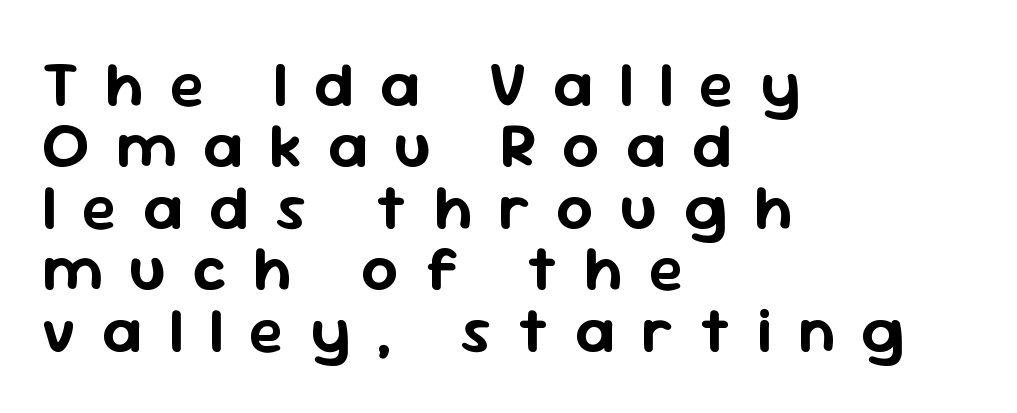
Q: Is the text italic (slanted)? A: No, it is upright.
Q: Is the typeface a serif or a sans-serif typeface? A: Sans-serif.
Q: Is the text underlined? A: No.
Q: How is the paragraph aligned? A: Left-aligned.
Q: Is the spacing between letters normal or unusually wide? A: Unusually wide.
Q: Is the spacing between lines tight, normal or loose? A: Tight.
Q: Width (condensed, normal, or wide)? A: Normal.
Q: Stroke contrast? A: Low.
Q: x-height? A: Medium.
Q: Monospaced? A: No.
